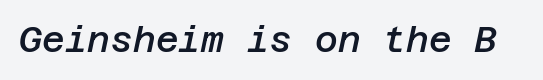
Q: Is the text bold? A: Semi-bold.
Q: Is the text italic (slanted)? A: Yes, it leans right by about 12 degrees.
Q: Is the text underlined? A: No.
Q: Is the spacing between letters normal or unusually wide? A: Normal.
Q: Width (condensed, normal, or wide)? A: Normal.
Q: Stroke contrast? A: Low.
Q: x-height? A: Large.
